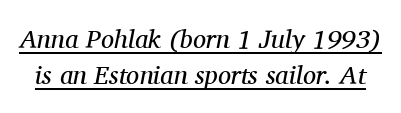
Q: Is the text bold? A: No.
Q: Is the text italic (slanted)? A: Yes, it leans right by about 11 degrees.
Q: Is the text underlined? A: Yes.
Q: Is the spacing between letters normal or unusually wide? A: Normal.
Q: Is the spacing between lines tight, normal or loose? A: Normal.
